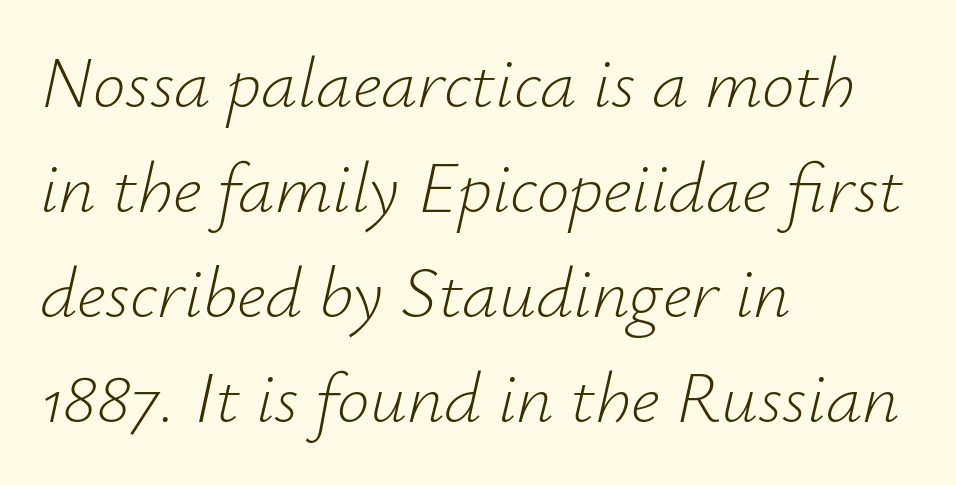
Q: Is the text bold? A: No.
Q: Is the text italic (slanted)? A: Yes, it leans right by about 12 degrees.
Q: Is the text underlined? A: No.
Q: How is the paragraph aligned? A: Left-aligned.
Q: Is the spacing between letters normal or unusually wide? A: Normal.
Q: Is the spacing between lines tight, normal or loose? A: Normal.
Q: Width (condensed, normal, or wide)? A: Normal.
Q: Stroke contrast? A: Low.
Q: x-height? A: Small.
Q: Monospaced? A: No.
